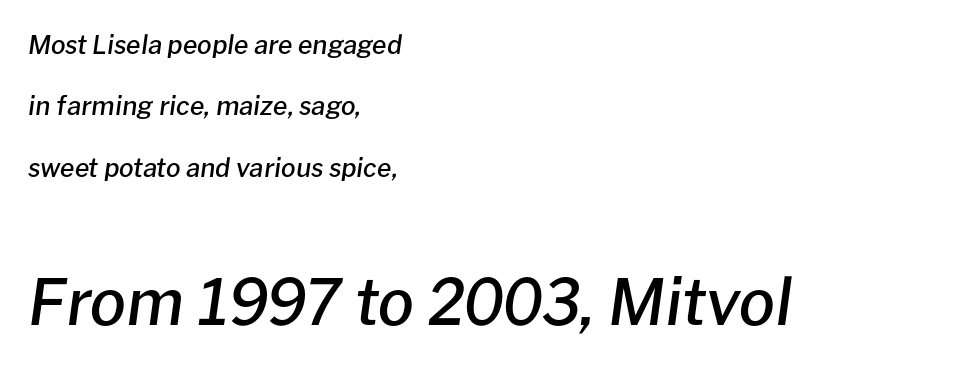
{"italic": "yes", "lean": "right", "slant_degrees": 8, "bold": "semi", "weight": "semibold", "width": "normal", "stroke_contrast": "low", "x_height": "medium", "monospaced": "no", "underline": "no", "align": "left", "line_spacing": "loose", "line_spacing_ratio": 2.36, "letter_spacing": "normal", "letter_spacing_em": 0.0, "larger_block": "second", "size_ratio": 2.46, "glyph_px": 64}
